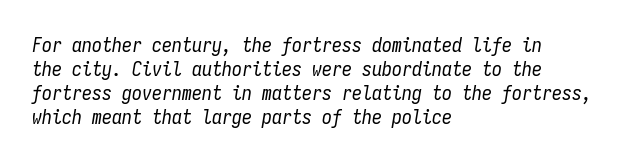
{"italic": "yes", "lean": "right", "slant_degrees": 9, "bold": "no", "underline": "no", "align": "left", "line_spacing_ratio": 1.2, "letter_spacing": "normal", "letter_spacing_em": 0.0, "glyph_px": 20}
